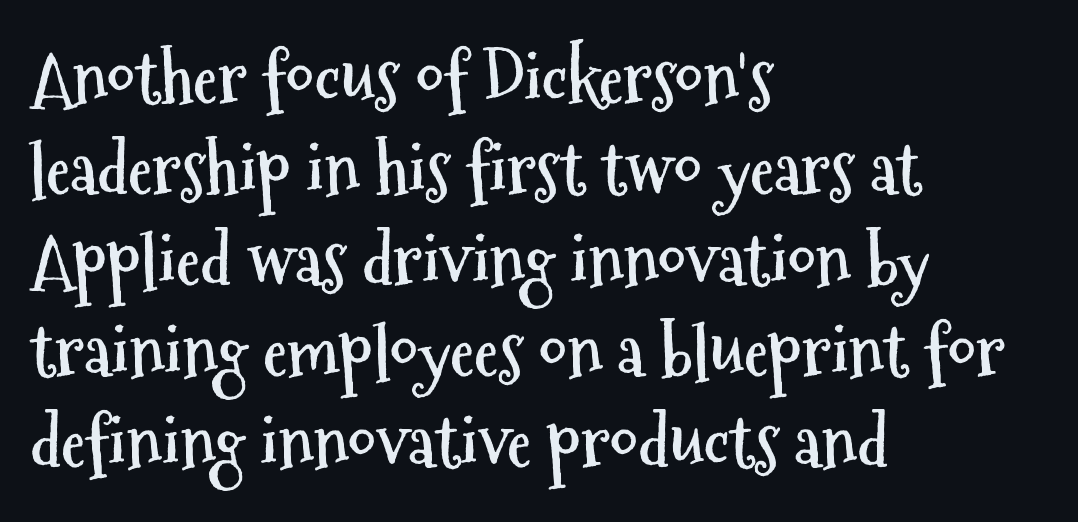
What's the leading like? Ordinary, nothing unusual. Layout note: lines flush left. The face used here has the dense, thick strokes of a bold. Tracking value appears to be zero — textbook default spacing. When letters stand straight like this, we call the style roman or upright. A sans-serif font was chosen for this passage.
